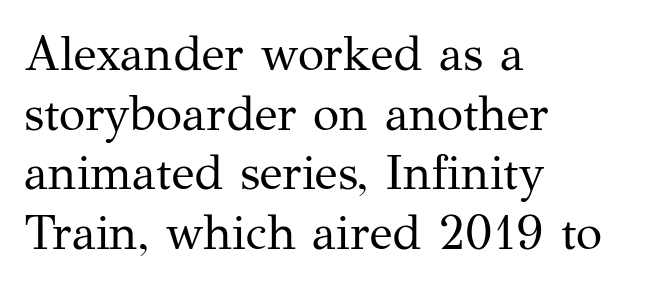
Q: Is the text bold? A: No.
Q: Is the text italic (slanted)? A: No, it is upright.
Q: Is the typeface a serif or a sans-serif typeface? A: Serif.
Q: Is the text underlined? A: No.
Q: How is the paragraph aligned? A: Left-aligned.
Q: Is the spacing between letters normal or unusually wide? A: Normal.
Q: Width (condensed, normal, or wide)? A: Normal.
Q: Stroke contrast? A: Medium.
Q: x-height? A: Medium.
Q: Monospaced? A: No.
